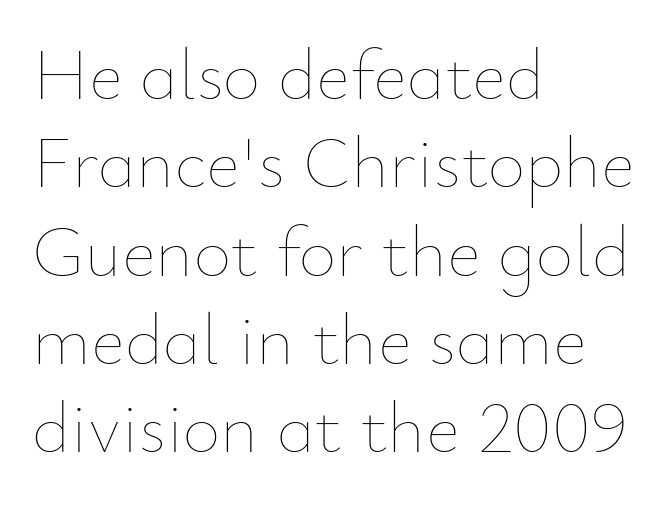
Tracking value appears to be zero — textbook default spacing. On a weight scale, this lands at 450 or below. No italicization has been applied; the sample stays upright. Unmarked baselines from the first word to the last.
